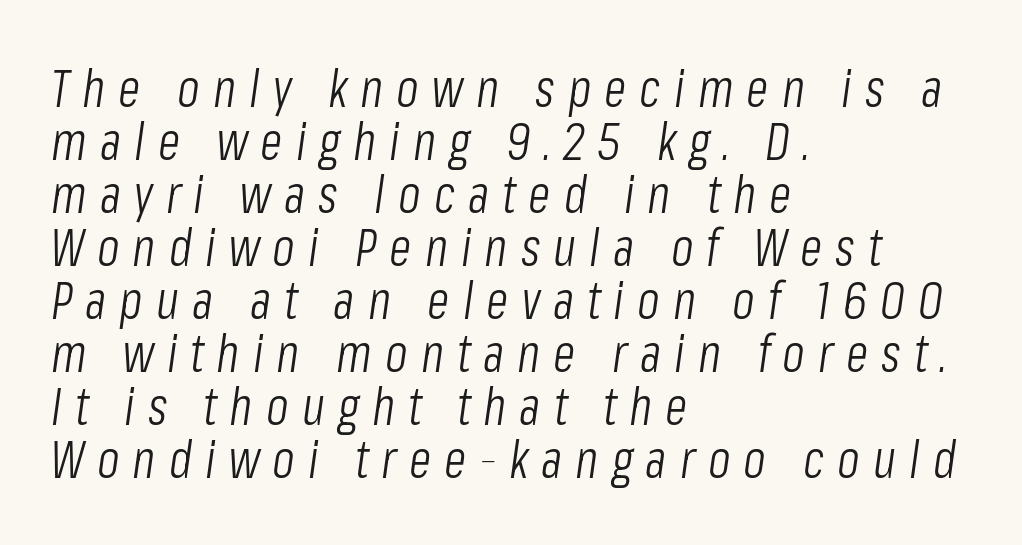
{"italic": "yes", "lean": "right", "slant_degrees": 8, "bold": "no", "weight": "light", "width": "condensed", "stroke_contrast": "low", "x_height": "medium", "monospaced": "no", "underline": "no", "align": "left", "line_spacing": "tight", "line_spacing_ratio": 1.02, "letter_spacing": "wide", "letter_spacing_em": 0.25, "glyph_px": 52}
